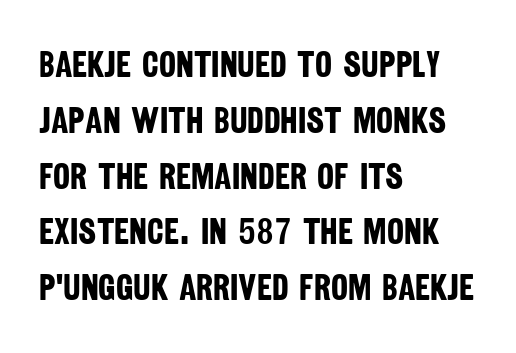
{"serif": "no", "bold": "yes", "weight": "bold", "width": "condensed", "stroke_contrast": "low", "x_height": "large", "monospaced": "no", "underline": "no", "align": "left", "line_spacing": "normal", "line_spacing_ratio": 1.55, "letter_spacing": "normal", "letter_spacing_em": 0.0, "glyph_px": 36}
